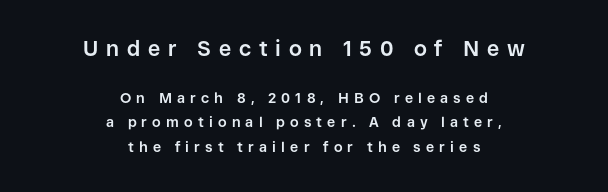
Q: Is the text bold? A: Yes.
Q: Is the text italic (slanted)? A: No, it is upright.
Q: Is the text underlined? A: No.
Q: How is the paragraph aligned? A: Centered.
Q: Is the spacing between letters normal or unusually wide? A: Unusually wide.
Q: Which block of text is set in a larger size, the first (top) or the second (bottom)? A: The first (top) one.
